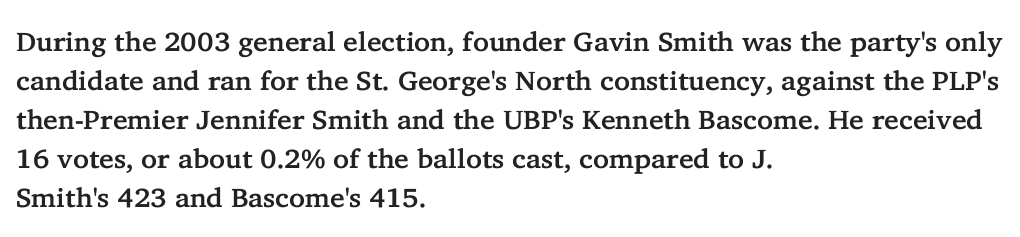
{"italic": "no", "underline": "no", "align": "left", "line_spacing": "normal", "line_spacing_ratio": 1.44, "letter_spacing": "normal", "letter_spacing_em": 0.0, "glyph_px": 27}
